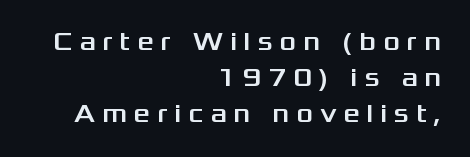
Right-aligned paragraph, ragged on the left. Regular leading. Underlining? Definitely not there. Unlike italic type, these characters show no tilt at all. Spacing between characters has been opened up far beyond the box default.
